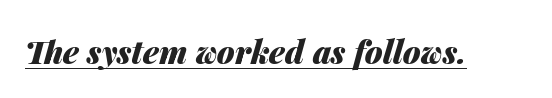
{"italic": "yes", "lean": "right", "slant_degrees": 14, "bold": "yes", "weight": "heavy", "width": "normal", "stroke_contrast": "medium", "x_height": "medium", "monospaced": "no", "underline": "yes", "letter_spacing": "normal", "letter_spacing_em": 0.0, "glyph_px": 32}
